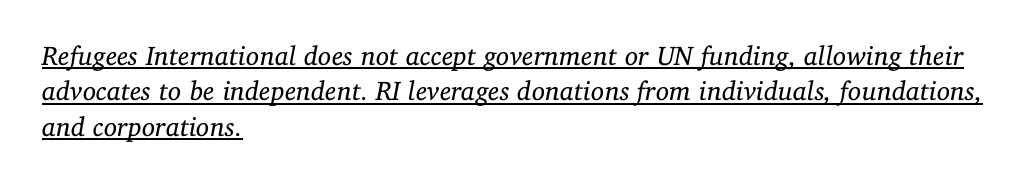
{"italic": "yes", "lean": "right", "slant_degrees": 11, "bold": "no", "underline": "yes", "align": "left", "line_spacing": "normal", "line_spacing_ratio": 1.31, "letter_spacing": "normal", "letter_spacing_em": 0.0, "glyph_px": 27}
